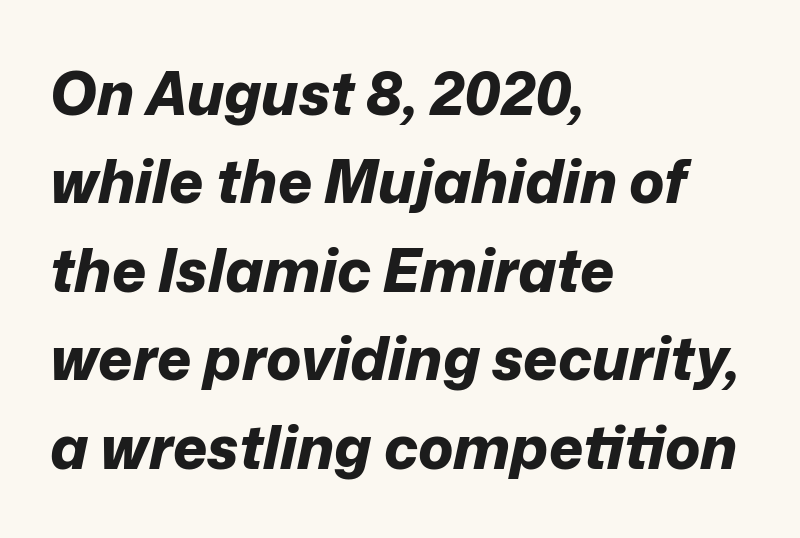
The image shows 59 px bold type, italic (leaning right); set left-aligned, normal line spacing (1.5x), normal letter spacing, not underlined; low stroke contrast and a medium x-height.
